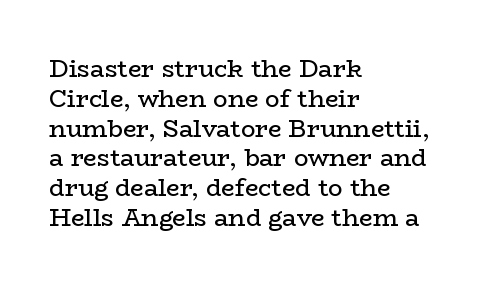
Q: Is the text bold? A: No.
Q: Is the text italic (slanted)? A: No, it is upright.
Q: Is the text underlined? A: No.
Q: How is the paragraph aligned? A: Left-aligned.
Q: Is the spacing between letters normal or unusually wide? A: Normal.
